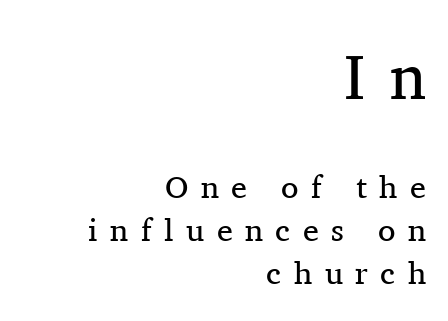
Posture: upright roman. Note the varied advance widths — an 'i' is clearly narrower than an 'm'. The compositor pushed each line to the right boundary. Observe the wide spacing: letters keep a clear distance from each other. The lines sit at an ordinary, default distance from one another. This reads as an unemphasized weight, regular at the heaviest.
